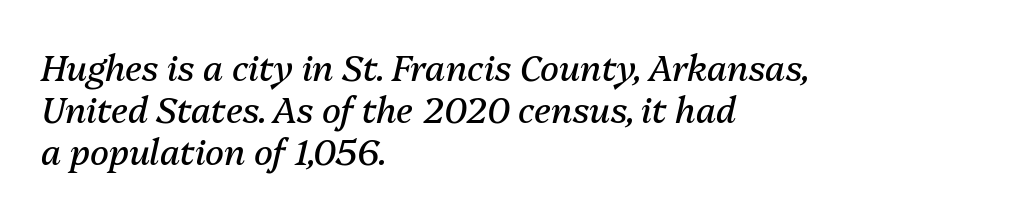
The image shows 35 px regular-weight type, italic (leaning right); set left-aligned, line spacing 1.2x, normal letter spacing, not underlined; medium stroke contrast and a medium x-height.
